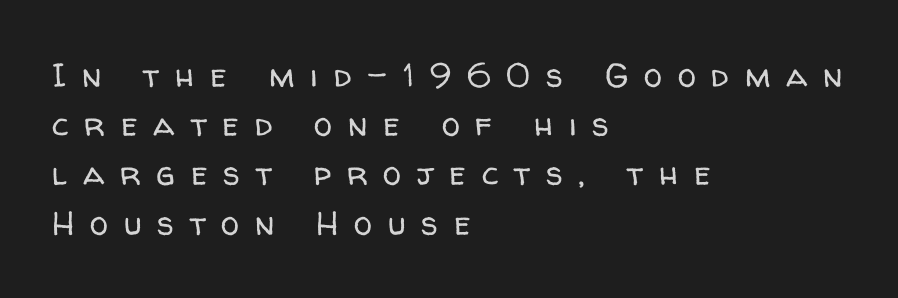
The image shows 33 px regular-weight sans-serif type, upright; set left-aligned, normal line spacing (1.49x), unusually wide letter spacing (+0.48 em), not underlined; low stroke contrast and a medium x-height.
